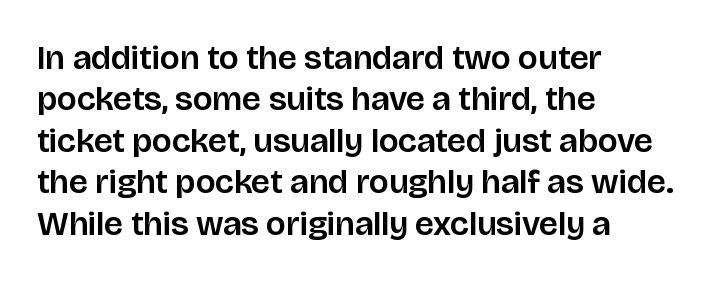
The image shows 34 px sans-serif type, upright; set left-aligned, line spacing 1.22x, normal letter spacing, not underlined; low stroke contrast and a large x-height.
